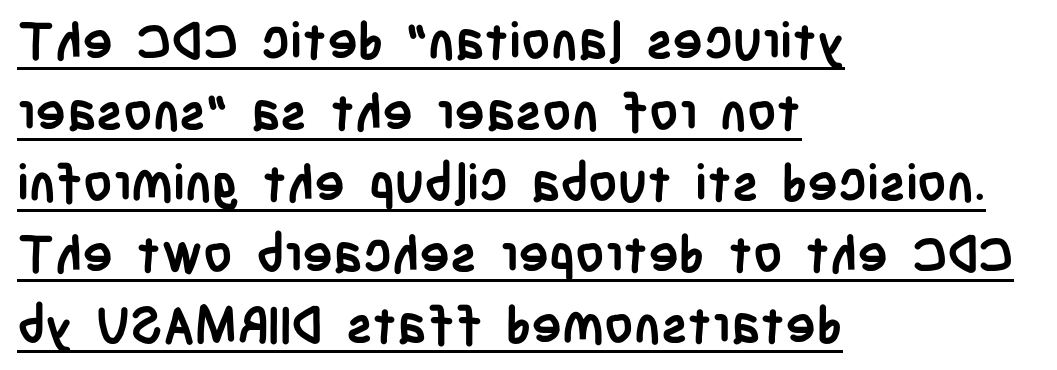
The image shows 51 px semibold, condensed sans-serif type, upright; set left-aligned, normal line spacing (1.39x), normal letter spacing, underlined; low stroke contrast and a large x-height.
